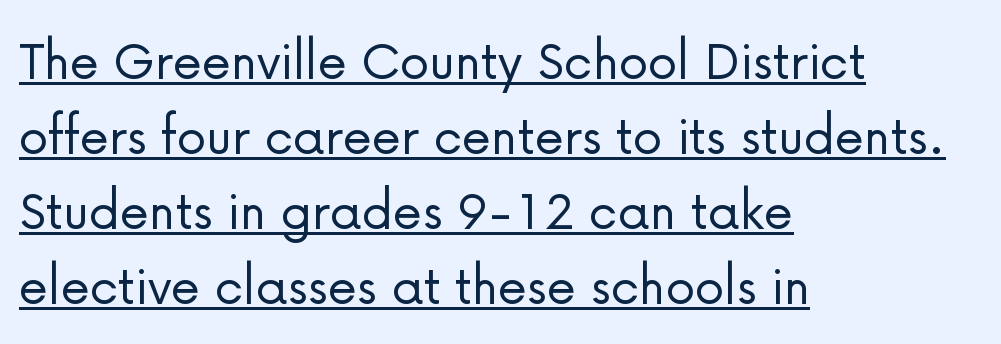
{"serif": "no", "italic": "no", "bold": "no", "weight": "light", "width": "normal", "stroke_contrast": "low", "x_height": "medium", "monospaced": "no", "underline": "yes", "align": "left", "line_spacing": "normal", "line_spacing_ratio": 1.25, "letter_spacing": "normal", "letter_spacing_em": 0.0, "glyph_px": 60}
